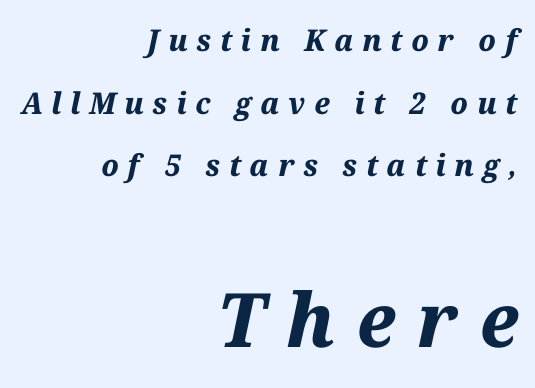
{"italic": "yes", "lean": "right", "slant_degrees": 12, "bold": "yes", "weight": "bold", "width": "normal", "stroke_contrast": "medium", "x_height": "medium", "monospaced": "no", "underline": "no", "align": "right", "line_spacing": "loose", "line_spacing_ratio": 2.09, "letter_spacing": "wide", "letter_spacing_em": 0.29, "larger_block": "second", "size_ratio": 2.5, "glyph_px": 75}
